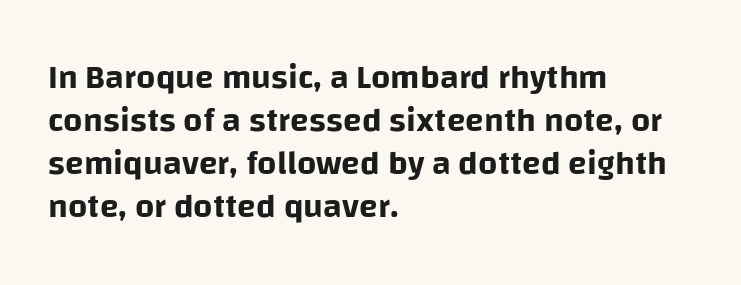
Q: Is the text italic (slanted)? A: No, it is upright.
Q: Is the typeface a serif or a sans-serif typeface? A: Sans-serif.
Q: Is the text underlined? A: No.
Q: How is the paragraph aligned? A: Left-aligned.
Q: Is the spacing between letters normal or unusually wide? A: Normal.
Q: Is the spacing between lines tight, normal or loose? A: Normal.
Q: Width (condensed, normal, or wide)? A: Normal.
Q: Stroke contrast? A: Low.
Q: x-height? A: Large.
Q: Monospaced? A: No.
